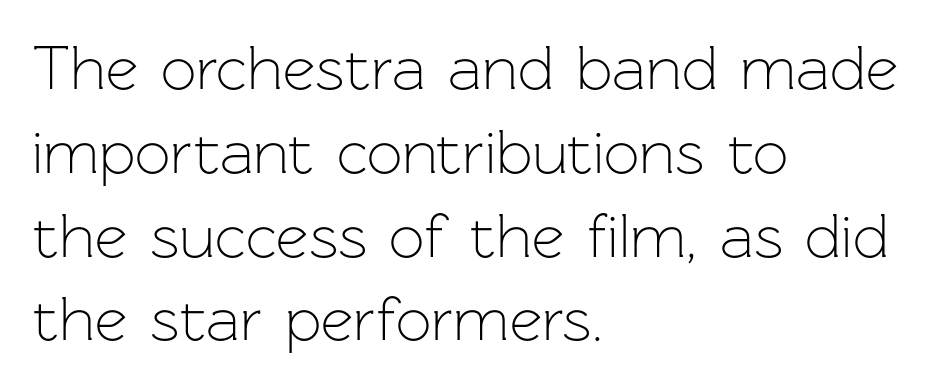
The image shows 63 px light sans-serif type, upright; set left-aligned, normal line spacing (1.33x), normal letter spacing, not underlined; low stroke contrast and a medium x-height.
